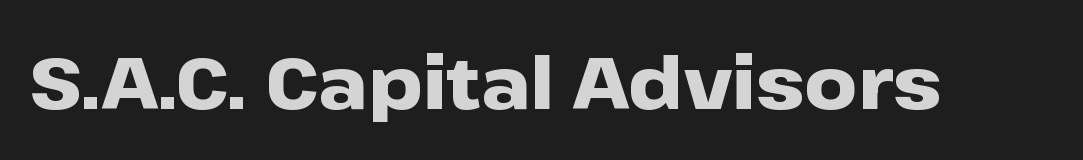
This is sans-serif lettering, the kind often seen on screens and signage. What stands out about the letter spacing? Nothing — it is the standard amount. The letters advance in unequal steps, a hallmark of proportional type. Do the letters lean? They stand straight. Its strokes are broad and dark, the hallmark of bold type. Any mark beneath the type? The region is blank.
